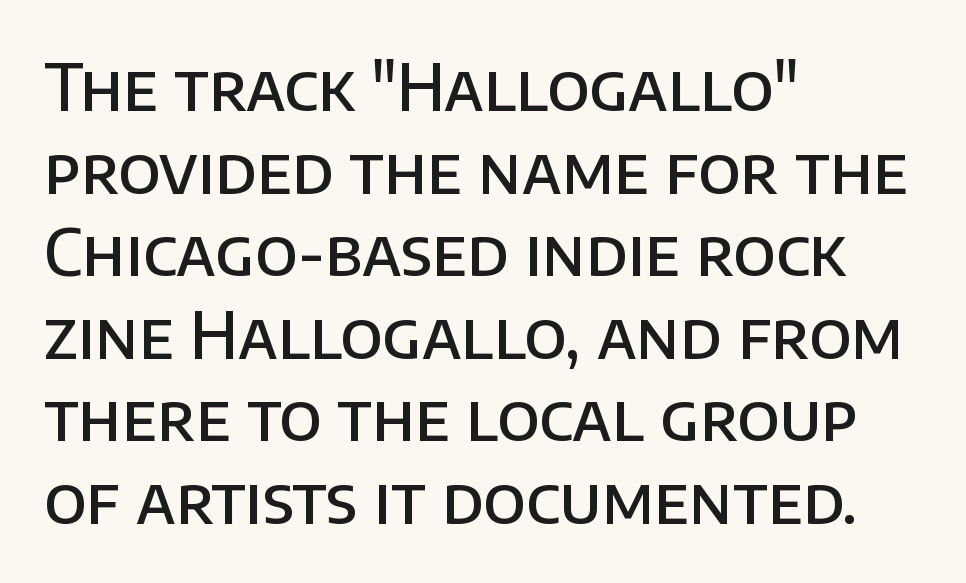
{"serif": "no", "italic": "no", "bold": "semi", "weight": "semibold", "width": "normal", "stroke_contrast": "low", "x_height": "large", "monospaced": "no", "underline": "no", "align": "left", "line_spacing": "normal", "line_spacing_ratio": 1.27, "letter_spacing": "normal", "letter_spacing_em": 0.0, "glyph_px": 65}
